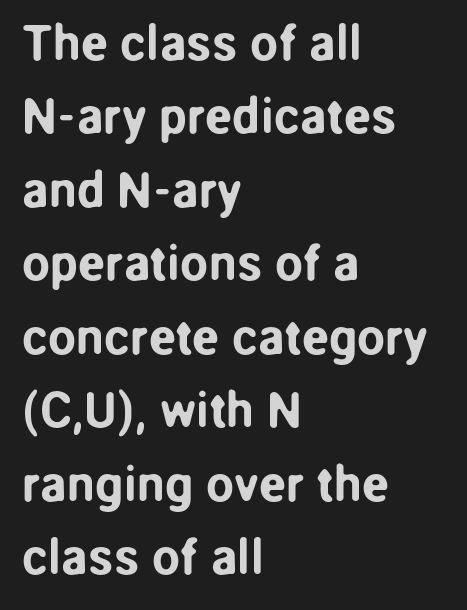
The image shows 50 px sans-serif type, upright; set left-aligned, normal line spacing (1.47x), normal letter spacing, not underlined; low stroke contrast and a medium x-height.
